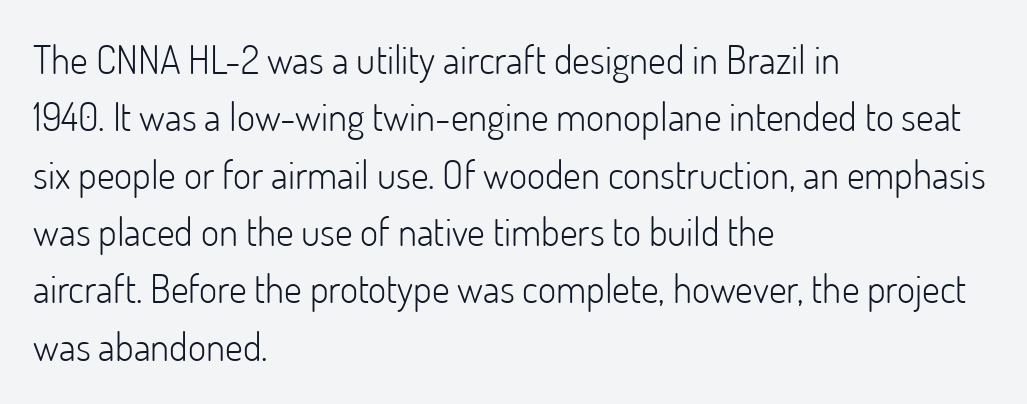
Q: Is the text bold? A: No.
Q: Is the text italic (slanted)? A: No, it is upright.
Q: Is the typeface a serif or a sans-serif typeface? A: Sans-serif.
Q: Is the text underlined? A: No.
Q: How is the paragraph aligned? A: Left-aligned.
Q: Is the spacing between letters normal or unusually wide? A: Normal.
Q: Is the spacing between lines tight, normal or loose? A: Normal.
Q: Width (condensed, normal, or wide)? A: Normal.
Q: Stroke contrast? A: Low.
Q: x-height? A: Small.
Q: Monospaced? A: No.
